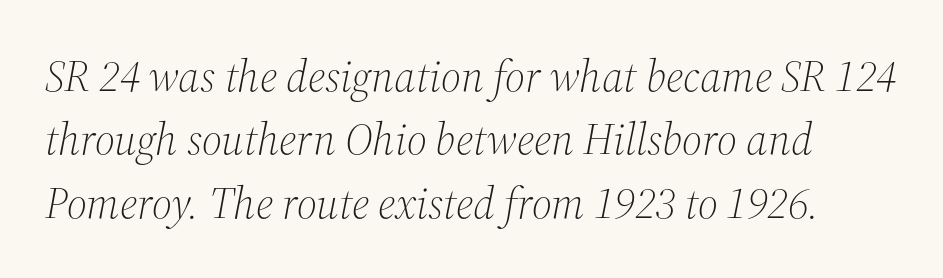
{"serif": "yes", "italic": "yes", "lean": "right", "slant_degrees": 12, "bold": "no", "weight": "light", "width": "normal", "stroke_contrast": "medium", "x_height": "medium", "monospaced": "no", "underline": "no", "align": "left", "line_spacing": "normal", "line_spacing_ratio": 1.44, "letter_spacing": "normal", "letter_spacing_em": 0.0, "glyph_px": 44}
